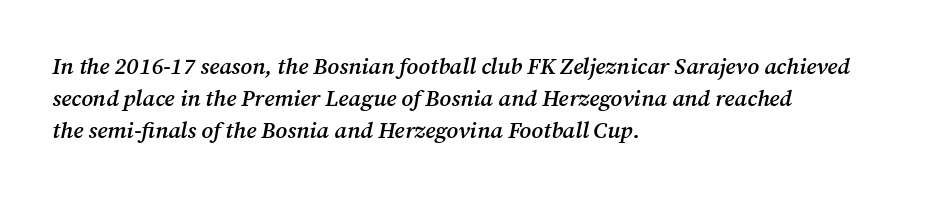
If you measured baseline to baseline, you'd find a middling distance. Emphasis by weight is partial: semibold. Designer's note — italics engaged. Just letters on the line, the space beneath them empty.
